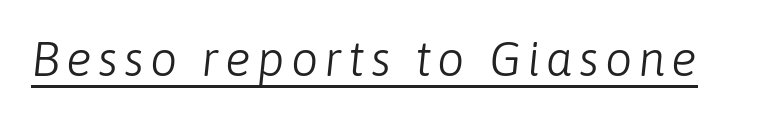
Q: Is the text bold? A: No.
Q: Is the text italic (slanted)? A: Yes, it leans right by about 6 degrees.
Q: Is the text underlined? A: Yes.
Q: Width (condensed, normal, or wide)? A: Normal.
Q: Stroke contrast? A: Low.
Q: x-height? A: Medium.
Q: Monospaced? A: No.
